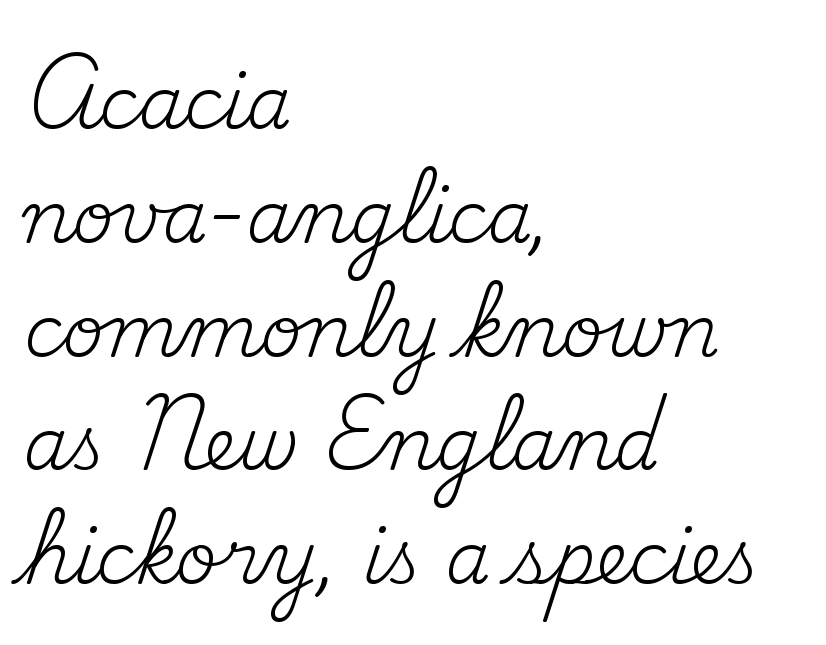
The words here are not underlined. Left-aligned paragraph, ragged on the right. The face used here is proportionally spaced, like ordinary book or web type. Stroke terminals: seriffed. The font is comparable to plain body text, perhaps lighter. Honestly, the letter spacing is just normal — you wouldn't notice it.
